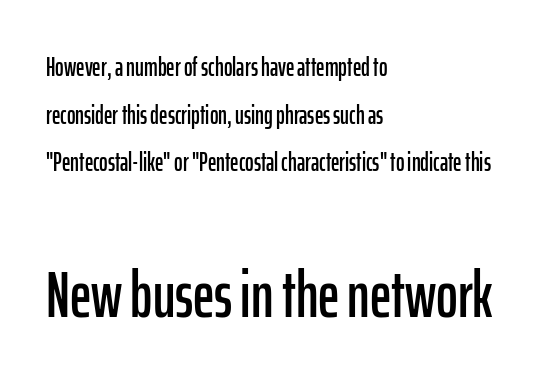
{"serif": "no", "italic": "no", "width": "condensed", "stroke_contrast": "low", "x_height": "medium", "monospaced": "no", "underline": "no", "align": "left", "line_spacing_ratio": 1.83, "letter_spacing": "normal", "letter_spacing_em": 0.0, "larger_block": "second", "size_ratio": 2.54, "glyph_px": 66}
